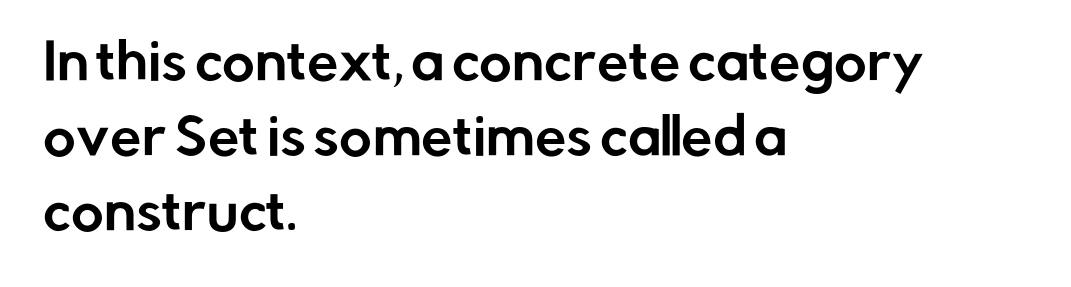
The paragraph has a hard left edge and a soft right edge. These lines are composed in type without serifs. Inter-character spacing is left at the font's built-in metrics. Descenders hang freely into open space.
